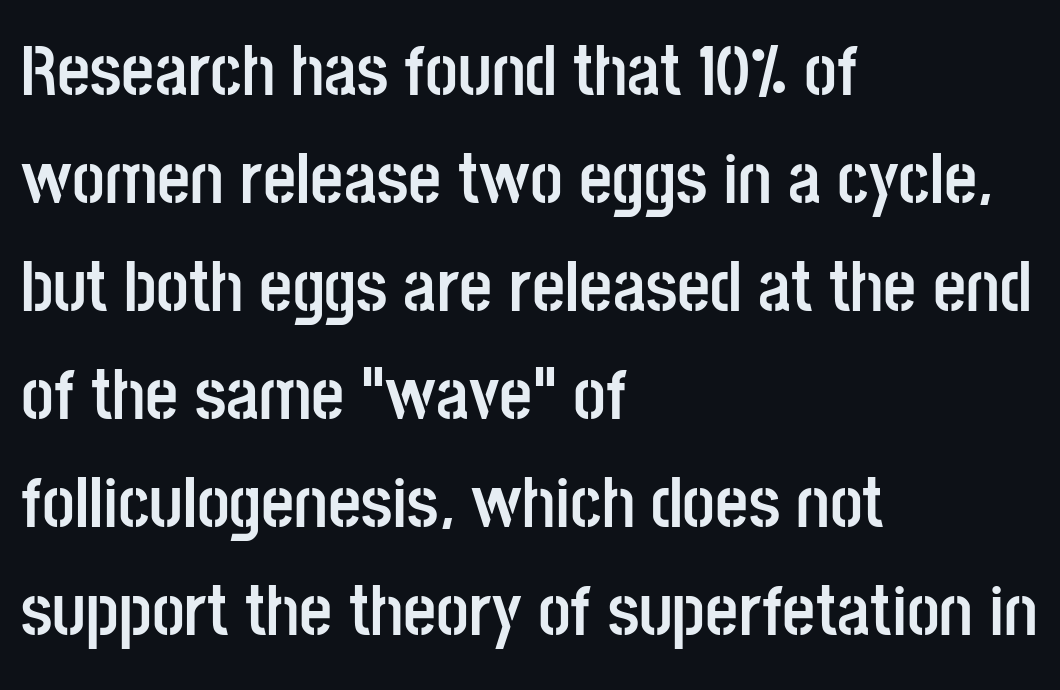
The image shows 72 px semibold, condensed sans-serif type, upright; set left-aligned, normal line spacing (1.5x), normal letter spacing, not underlined; low stroke contrast and a large x-height.
